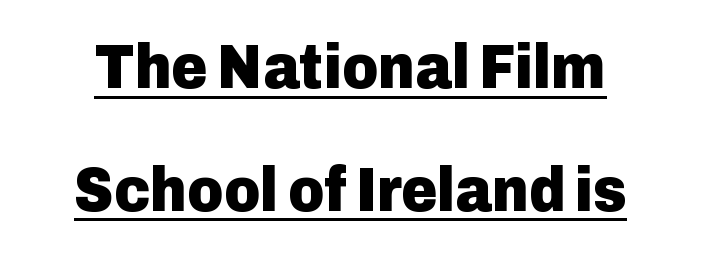
Q: Is the text bold? A: Yes.
Q: Is the text italic (slanted)? A: No, it is upright.
Q: Is the typeface a serif or a sans-serif typeface? A: Sans-serif.
Q: Is the text underlined? A: Yes.
Q: Is the spacing between letters normal or unusually wide? A: Normal.
Q: Is the spacing between lines tight, normal or loose? A: Loose.
Q: Width (condensed, normal, or wide)? A: Normal.
Q: Stroke contrast? A: Low.
Q: x-height? A: Medium.
Q: Monospaced? A: No.
